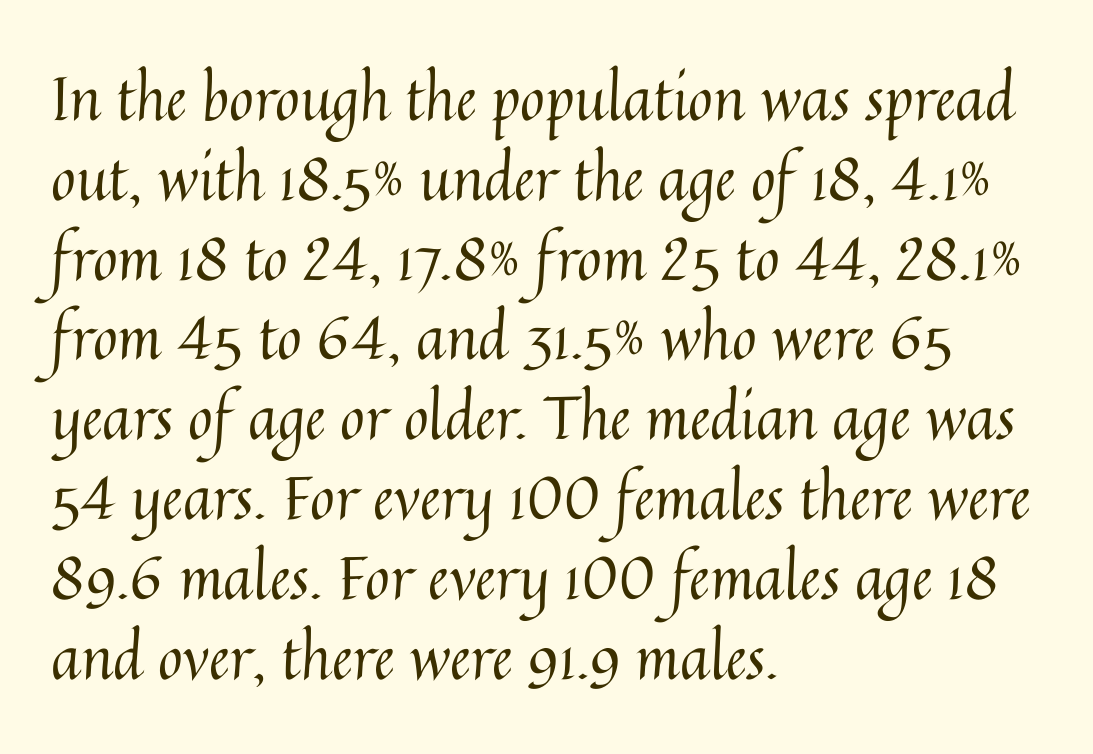
The image shows 60 px regular-weight type; set left-aligned, normal line spacing (1.33x), normal letter spacing, not underlined; medium stroke contrast and a medium x-height.
